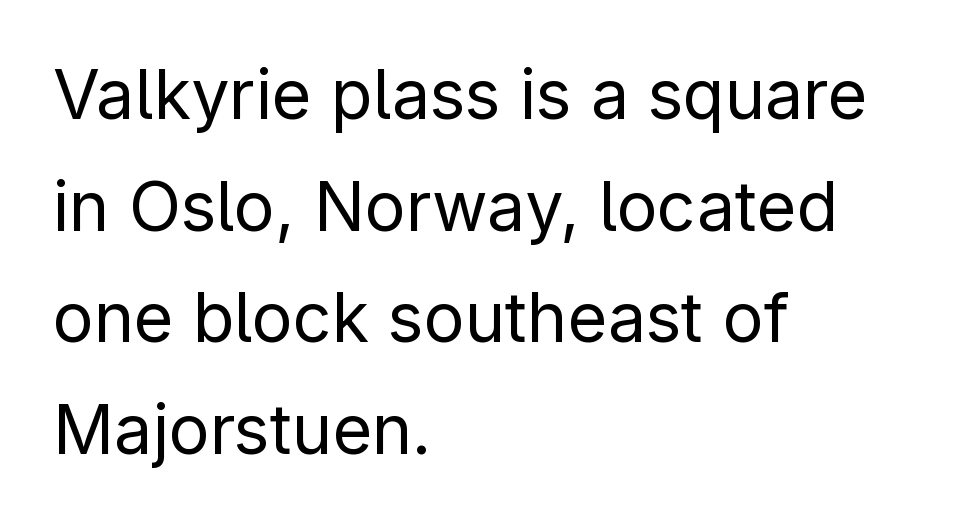
This sample uses a sans-serif face. The letters look calm and open, with moderate or lighter stems. This sample uses plain, unmodified letter spacing. Notice how the stems are strictly vertical — no italics here. The passage shown is typed in a proportional face where columns would drift.
